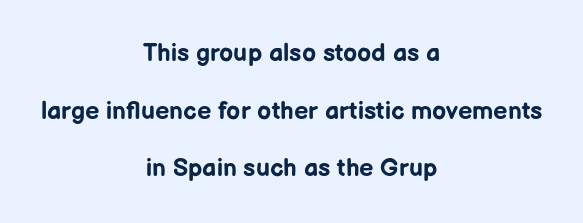
{"italic": "no", "bold": "yes", "underline": "no", "align": "center", "line_spacing": "loose", "line_spacing_ratio": 2.31, "letter_spacing": "normal", "letter_spacing_em": 0.0, "glyph_px": 25}
